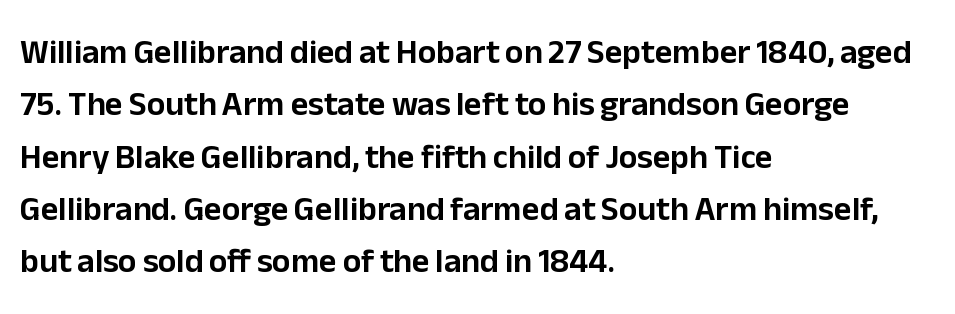
The image shows 34 px sans-serif type, upright; set left-aligned, normal line spacing (1.54x), normal letter spacing, not underlined; low stroke contrast and a medium x-height.
